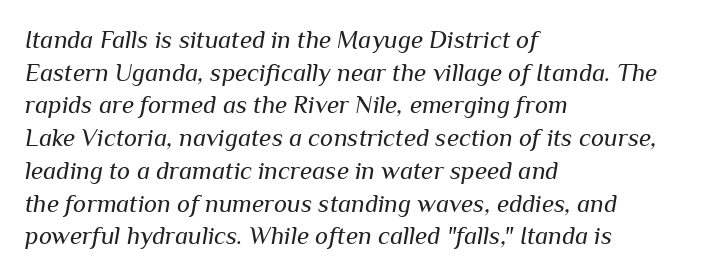
The image shows 25 px text type, italic (leaning right); set left-aligned, normal line spacing (1.31x), normal letter spacing, not underlined.
